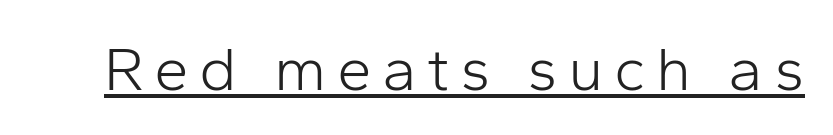
{"serif": "no", "italic": "no", "bold": "no", "weight": "light", "width": "normal", "stroke_contrast": "low", "x_height": "medium", "monospaced": "no", "underline": "yes", "glyph_px": 62}
